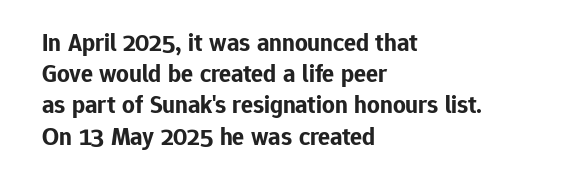
{"italic": "no", "bold": "yes", "underline": "no", "align": "left", "line_spacing": "normal", "line_spacing_ratio": 1.25, "letter_spacing": "normal", "letter_spacing_em": 0.0, "glyph_px": 25}
